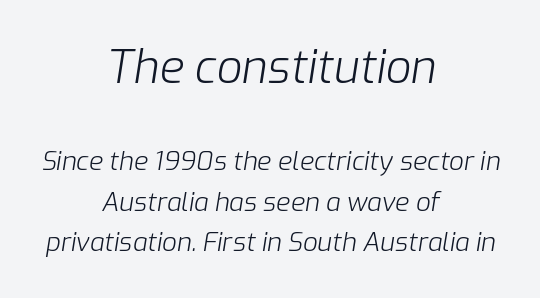
{"italic": "yes", "lean": "right", "slant_degrees": 9, "bold": "no", "weight": "light", "width": "normal", "stroke_contrast": "low", "x_height": "medium", "monospaced": "no", "underline": "no", "align": "center", "line_spacing": "normal", "line_spacing_ratio": 1.56, "letter_spacing": "normal", "letter_spacing_em": 0.0, "larger_block": "first", "size_ratio": 1.73, "glyph_px": 45}
